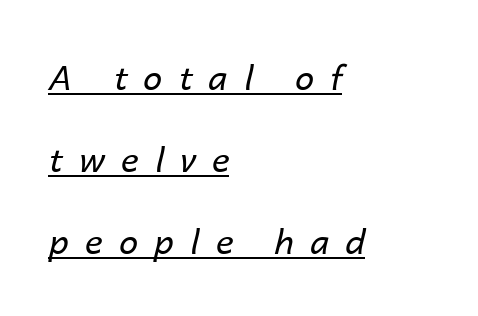
{"italic": "yes", "lean": "right", "slant_degrees": 14, "bold": "no", "weight": "regular", "width": "normal", "stroke_contrast": "low", "x_height": "medium", "monospaced": "no", "underline": "yes", "align": "left", "line_spacing": "loose", "line_spacing_ratio": 2.41, "letter_spacing": "wide", "letter_spacing_em": 0.48, "glyph_px": 34}
